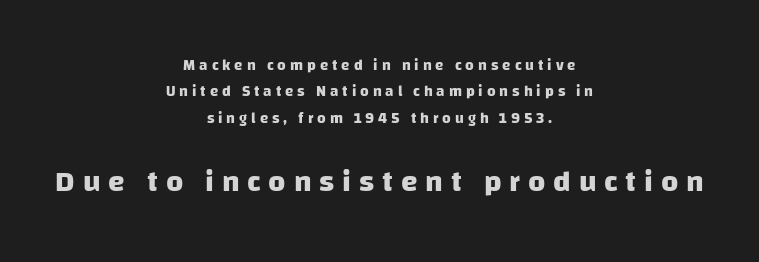
How heavy is the stroke? Heavy — this is a bold. The rendering uses natural spacing where letterforms have individual widths. The face used here is a sans, in the tradition of grotesques and geometrics. The glyphs are unaccompanied by any horizontal stroke below them. Every row of glyphs is offset so its center matches the block's center.
